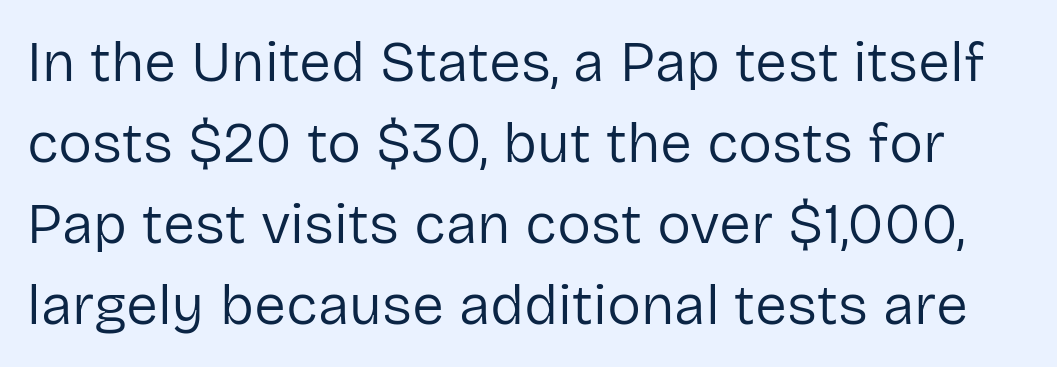
The image shows 57 px regular-weight sans-serif type, upright; set normal line spacing (1.42x), normal letter spacing, not underlined; low stroke contrast and a medium x-height.
